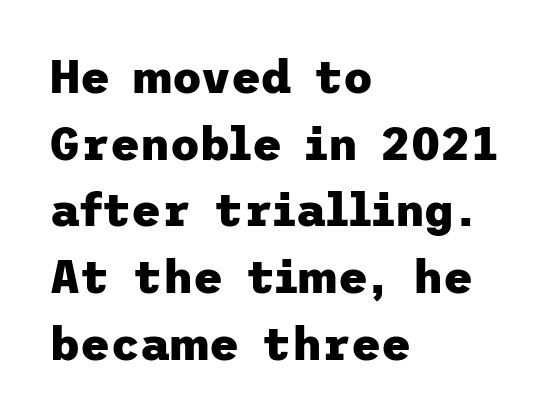
What weight is shown? A full bold with thick strokes. This sample is left-justified, so line endings fall wherever the words run out. Nope, no serifs anywhere on these letters. Italic? Not at all — the glyphs are vertical. Characters follow at the spacing the type designer built in.
